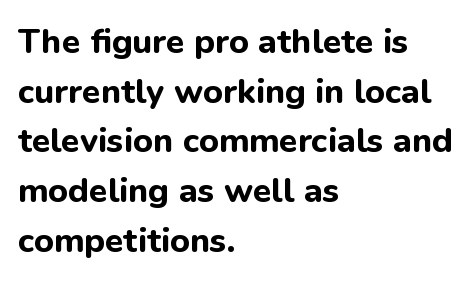
Q: Is the text bold? A: Yes.
Q: Is the text italic (slanted)? A: No, it is upright.
Q: Is the typeface a serif or a sans-serif typeface? A: Sans-serif.
Q: Is the text underlined? A: No.
Q: How is the paragraph aligned? A: Left-aligned.
Q: Is the spacing between letters normal or unusually wide? A: Normal.
Q: Is the spacing between lines tight, normal or loose? A: Normal.
Q: Width (condensed, normal, or wide)? A: Normal.
Q: Stroke contrast? A: Low.
Q: x-height? A: Medium.
Q: Monospaced? A: No.
